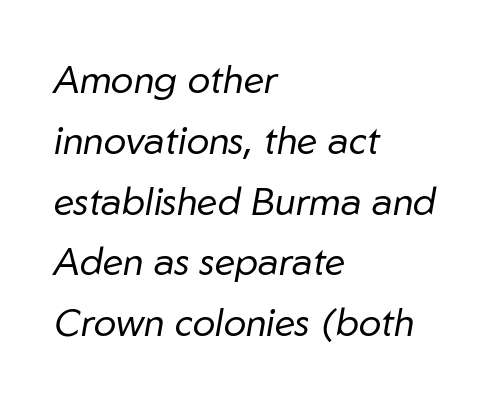
The image shows 38 px regular-weight type, italic (leaning right); set left-aligned, normal line spacing (1.6x), normal letter spacing, not underlined; low stroke contrast and a medium x-height.
